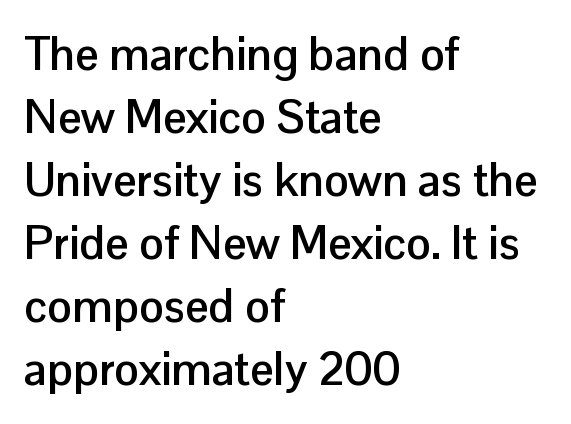
{"serif": "no", "italic": "no", "bold": "yes", "weight": "semibold", "width": "normal", "stroke_contrast": "low", "x_height": "medium", "monospaced": "no", "underline": "no", "align": "left", "line_spacing": "normal", "line_spacing_ratio": 1.37, "letter_spacing": "normal", "letter_spacing_em": 0.0, "glyph_px": 46}
